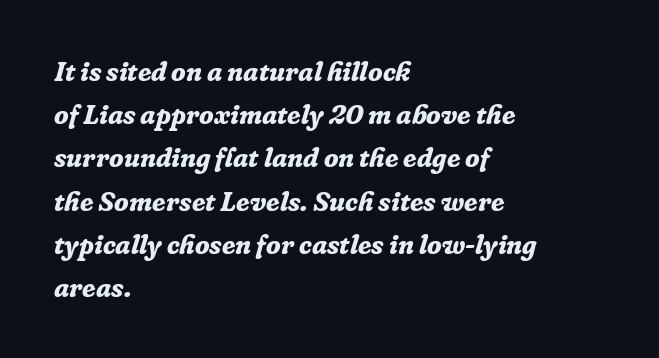
Casual observation: everything's shoved over to the left. I'd describe the lettering as bold — thick and assertive. Tracking here is standard; glyphs follow each other at the usual distance. This sample keeps an unexceptional amount of space between lines. The lettering tilts uniformly, giving the passage an italic look. Quick note: underline off.
